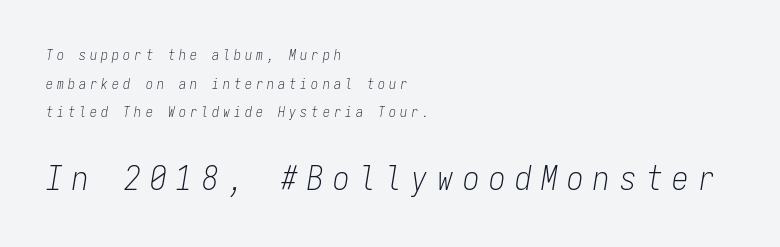
Words float on clear page, feet unadorned. Does the leading feel generous? Absolutely, it's lavish. Is the lower block the larger one? Yes — the lower block carries the bigger type. This rendering uses left alignment, leaving the right contour irregular. Display-style spreading of the glyphs; the letterfit is very open. Note the uniform advance width — an 'i' takes as much space as an 'm'.
